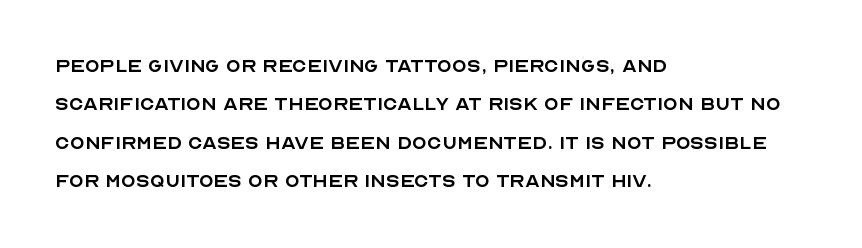
{"italic": "no", "bold": "no", "underline": "no", "align": "left", "line_spacing": "normal", "line_spacing_ratio": 1.6, "letter_spacing": "normal", "letter_spacing_em": 0.0, "glyph_px": 24}
